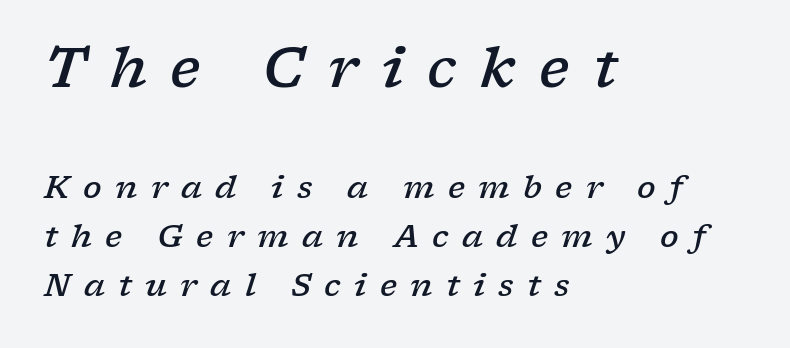
The image shows 55 px semibold, wide serif type, italic (leaning right); set left-aligned, normal line spacing (1.57x), unusually wide letter spacing (+0.43 em), not underlined; the first (top) block is 1.77x larger; low stroke contrast and a medium x-height.
